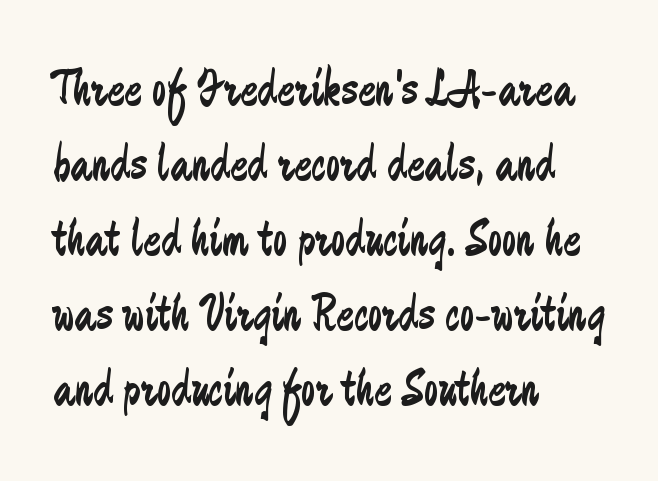
Q: Is the text bold? A: No.
Q: Is the text italic (slanted)? A: Yes.
Q: Is the typeface a serif or a sans-serif typeface? A: Sans-serif.
Q: Is the text underlined? A: No.
Q: How is the paragraph aligned? A: Left-aligned.
Q: Is the spacing between letters normal or unusually wide? A: Normal.
Q: Is the spacing between lines tight, normal or loose? A: Normal.
Q: Width (condensed, normal, or wide)? A: Condensed.
Q: Stroke contrast? A: Low.
Q: x-height? A: Small.
Q: Monospaced? A: No.
